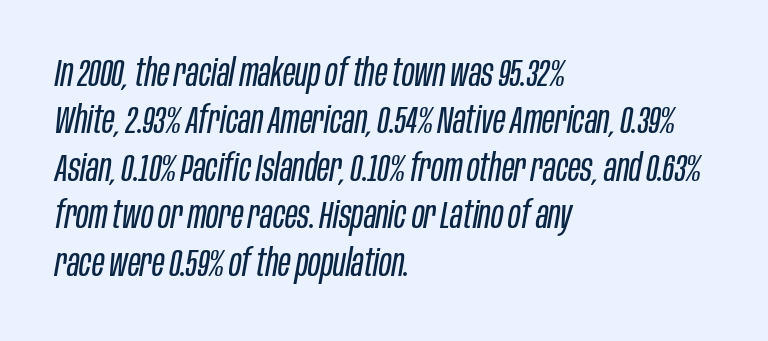
{"italic": "yes", "lean": "right", "slant_degrees": 10, "bold": "no", "weight": "regular", "width": "condensed", "stroke_contrast": "low", "x_height": "large", "monospaced": "no", "underline": "no", "align": "left", "line_spacing": "normal", "line_spacing_ratio": 1.25, "letter_spacing": "normal", "letter_spacing_em": 0.0, "glyph_px": 38}
